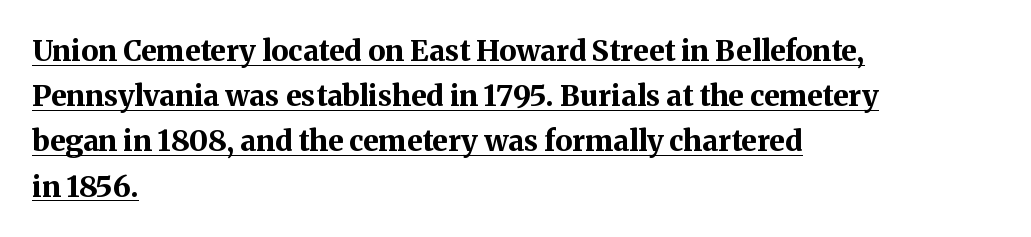
{"serif": "yes", "italic": "no", "bold": "yes", "weight": "bold", "width": "normal", "stroke_contrast": "medium", "x_height": "medium", "monospaced": "no", "underline": "yes", "align": "left", "line_spacing": "normal", "line_spacing_ratio": 1.56, "letter_spacing": "normal", "letter_spacing_em": 0.0, "glyph_px": 29}
